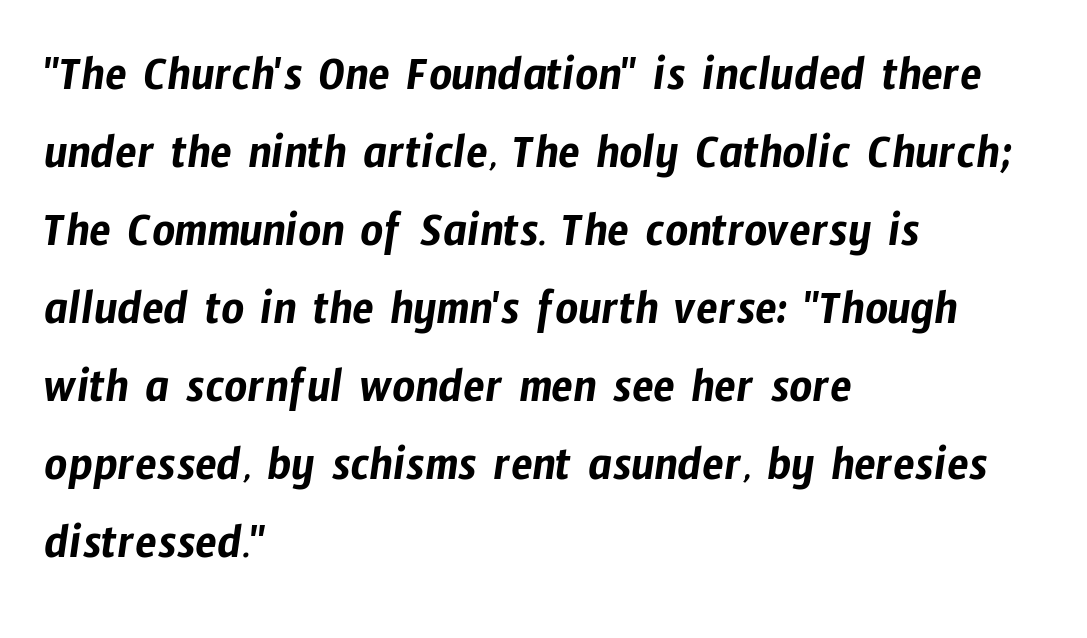
In CSS terms this would be text-align: left. This sample uses a sans-serif face. Does extra space separate the letters? No, they use regular spacing. The string is rendered with underlining switched off. Proportional: the letters do not fall into vertical columns.
